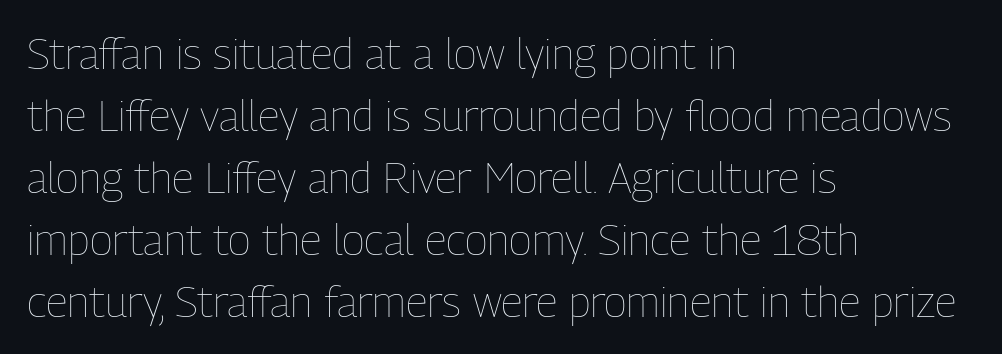
The rendering uses natural spacing where letterforms have individual widths. Nothing unusual about the tracking: characters are spaced as the font intends. The gap between lines stays unmarked. It's the straight-up-and-down kind of type. The weight would be labelled regular, book, light, or lighter still. Rows of type keep a routine distance in the vertical direction.
